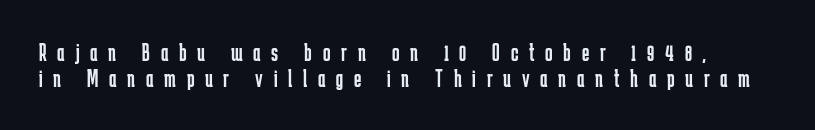
These lines have a slow, spaced-out rhythm from letter to letter. The words here are not underlined. The type sits square on the baseline with zero lean. Students, observe: this is what under-led, compact text looks like. Letters have the restrained weight of plain body copy at most.
